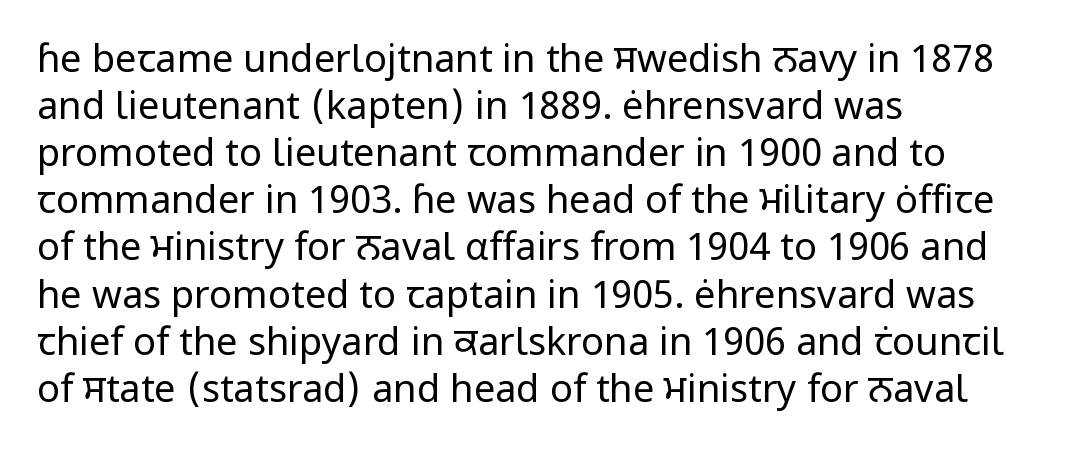
The image shows 38 px regular-weight sans-serif type, upright; set left-aligned, line spacing 1.24x, normal letter spacing, not underlined; low stroke contrast and a medium x-height.
